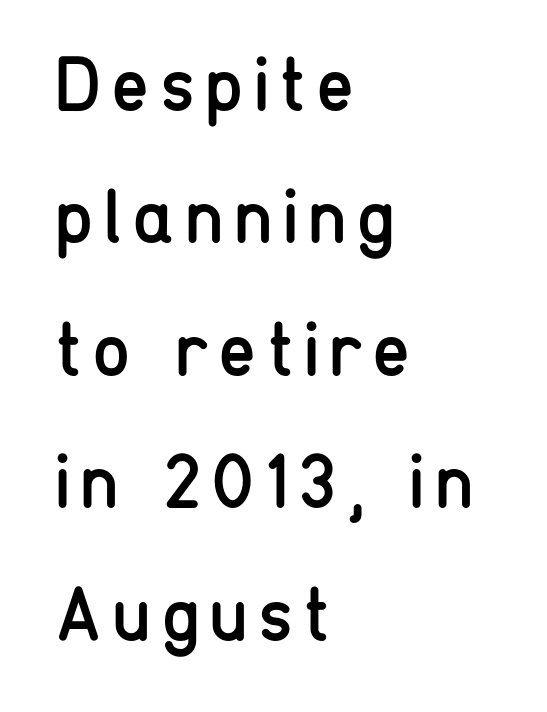
The foot of each line stays bare and open. A light-to-regular cut is what we see here. The font's upright variant was chosen for this text. Think of a printed novel: that variable character pitch is what you see here. Compared with a centered layout, this one pins lines to the left instead.
